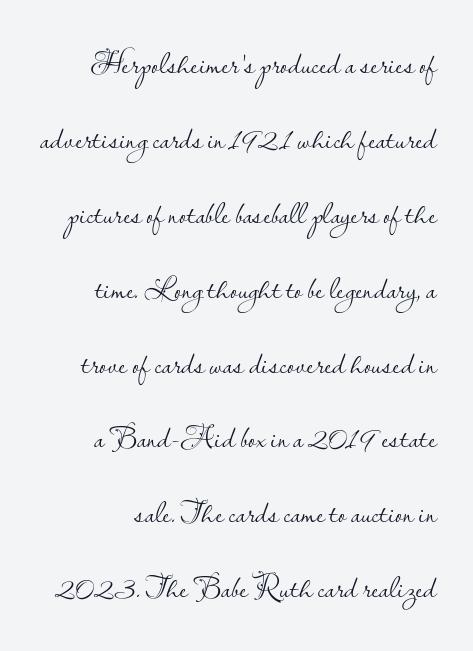
These lines keep a tight, regular rhythm from letter to letter. Weight class: somewhere from thin through regular. The letters carry no serifs — their stems end cleanly without finishing strokes.
